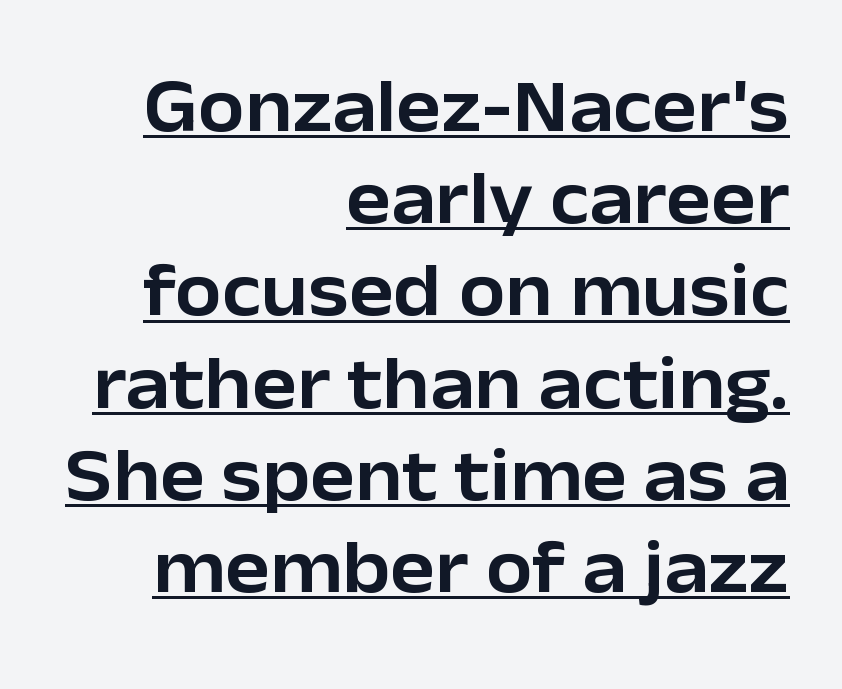
{"serif": "no", "italic": "no", "width": "normal", "stroke_contrast": "low", "x_height": "medium", "monospaced": "no", "underline": "yes", "align": "right", "line_spacing_ratio": 1.23, "letter_spacing": "normal", "letter_spacing_em": 0.0, "glyph_px": 75}
